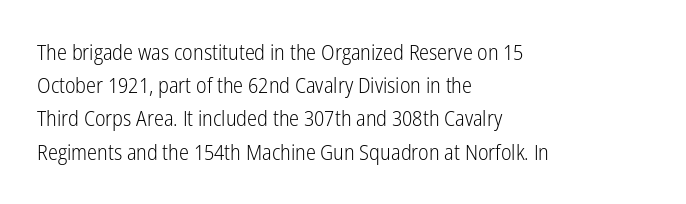
Q: Is the text bold? A: No.
Q: Is the text italic (slanted)? A: No, it is upright.
Q: Is the text underlined? A: No.
Q: How is the paragraph aligned? A: Left-aligned.
Q: Is the spacing between letters normal or unusually wide? A: Normal.
Q: Is the spacing between lines tight, normal or loose? A: Normal.
